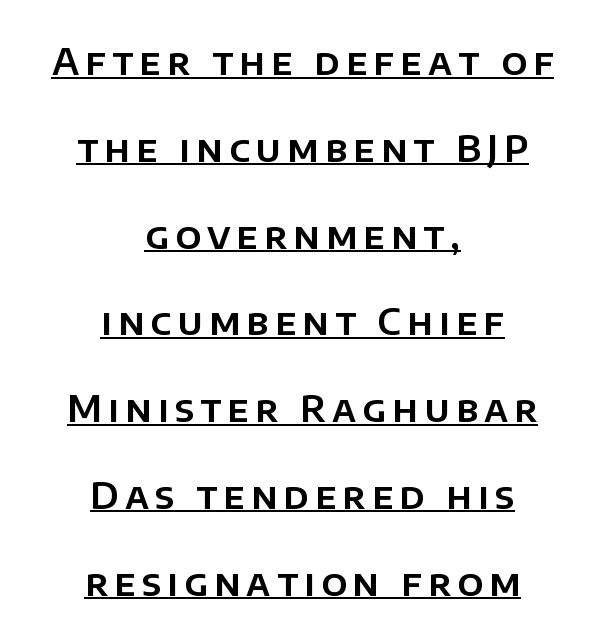
The image shows 36 px sans-serif type, upright; set centered, loose line spacing (2.41x), underlined; low stroke contrast and a large x-height.
